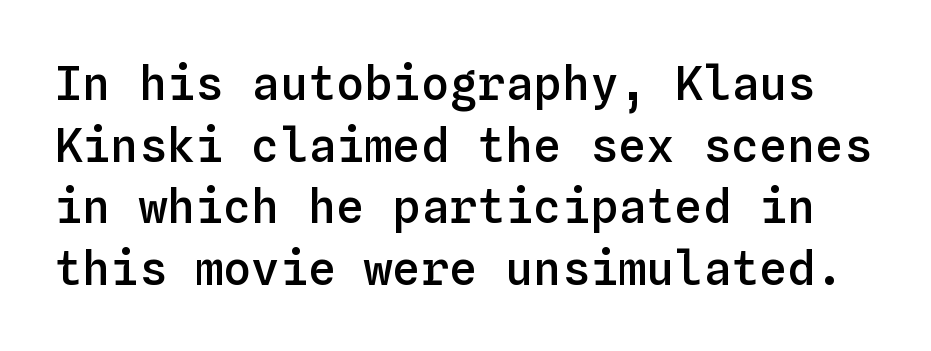
Q: Is the text bold? A: Semi-bold.
Q: Is the text italic (slanted)? A: No, it is upright.
Q: Is the text underlined? A: No.
Q: Is the spacing between letters normal or unusually wide? A: Normal.
Q: Is the spacing between lines tight, normal or loose? A: Normal.
Q: Width (condensed, normal, or wide)? A: Normal.
Q: Stroke contrast? A: Low.
Q: x-height? A: Medium.
Q: Monospaced? A: Yes.
